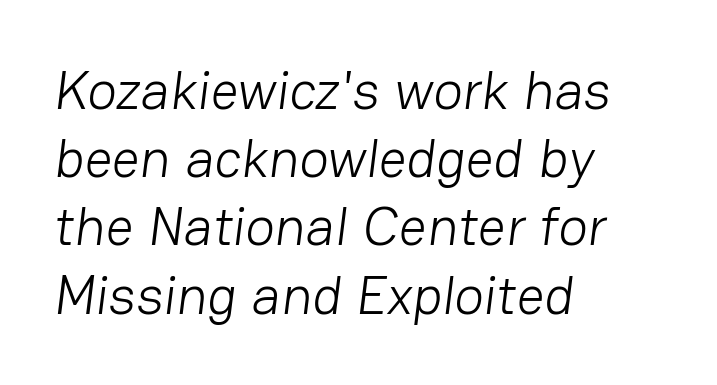
Plain, unruled lines of type. To sum up the face: it is a sans, with no serifs. Between one letter and the next there's only the usual sliver of space. Reading down the block, your eye returns to a fixed left position each line. Think of a printed novel: that variable character pitch is what you see here. The strokes carry an ordinary text weight at most.
